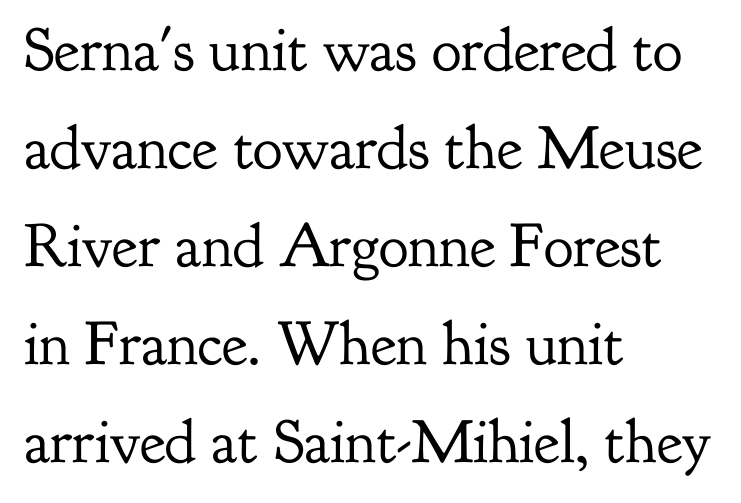
The image shows 62 px regular-weight serif type, upright; set left-aligned, normal line spacing (1.58x), normal letter spacing, not underlined; low stroke contrast and a small x-height.
